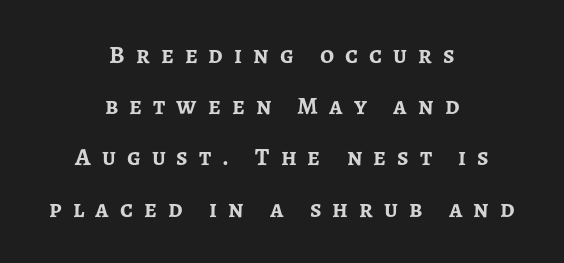
{"italic": "no", "bold": "yes", "underline": "no", "align": "center", "line_spacing": "loose", "line_spacing_ratio": 2.05, "letter_spacing": "wide", "letter_spacing_em": 0.44, "glyph_px": 25}
